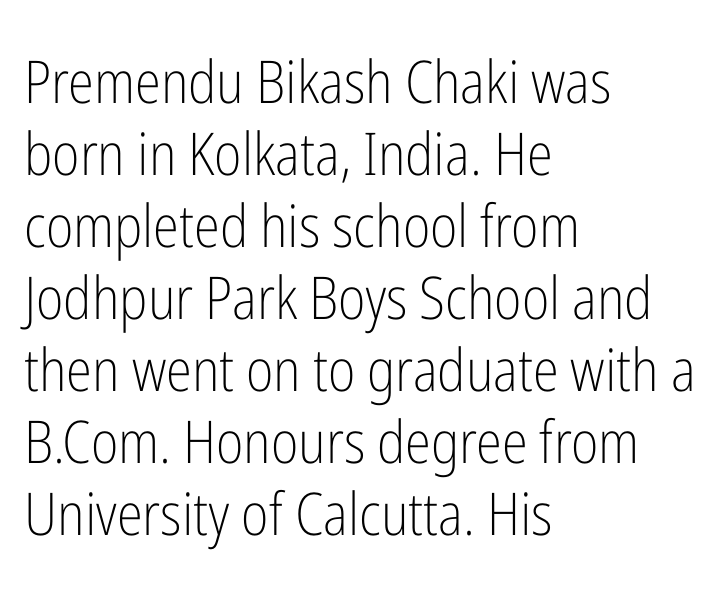
The image shows 59 px light, condensed sans-serif type, upright; set left-aligned, line spacing 1.22x, normal letter spacing, not underlined; low stroke contrast and a medium x-height.
